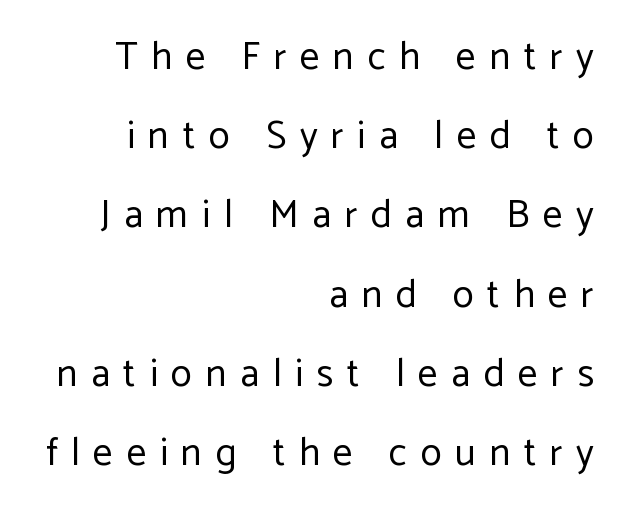
{"serif": "no", "italic": "no", "bold": "no", "weight": "regular", "width": "normal", "stroke_contrast": "low", "x_height": "medium", "monospaced": "no", "underline": "no", "align": "right", "line_spacing": "loose", "line_spacing_ratio": 2.03, "letter_spacing": "wide", "letter_spacing_em": 0.35, "glyph_px": 39}
